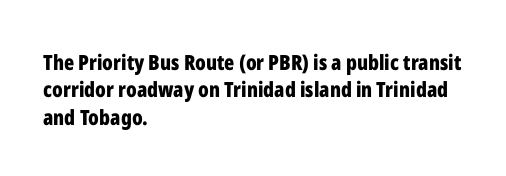
Q: Is the text bold? A: Yes.
Q: Is the text italic (slanted)? A: No, it is upright.
Q: Is the text underlined? A: No.
Q: How is the paragraph aligned? A: Left-aligned.
Q: Is the spacing between letters normal or unusually wide? A: Normal.
Q: Is the spacing between lines tight, normal or loose? A: Normal.
